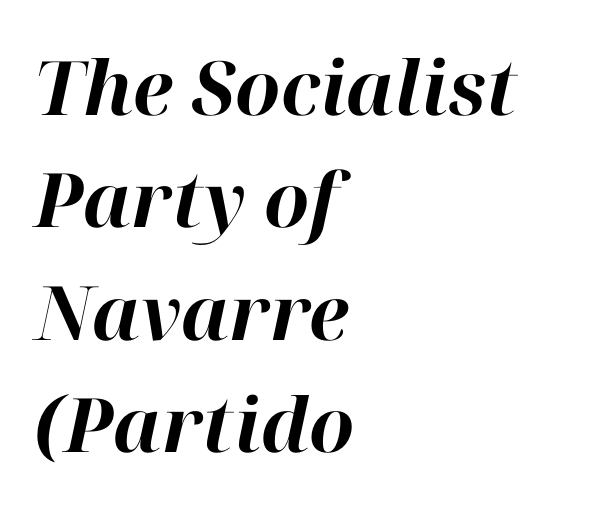
{"italic": "yes", "lean": "right", "slant_degrees": 12, "bold": "yes", "weight": "bold", "width": "normal", "stroke_contrast": "high", "x_height": "medium", "monospaced": "no", "underline": "no", "align": "left", "line_spacing": "normal", "line_spacing_ratio": 1.5, "letter_spacing": "normal", "letter_spacing_em": 0.0, "glyph_px": 75}
